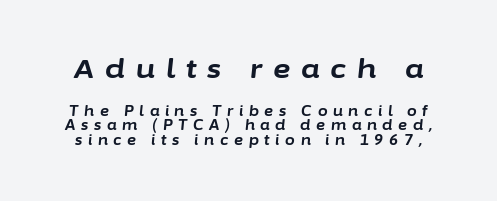
{"italic": "yes", "lean": "right", "slant_degrees": 6, "bold": "yes", "underline": "no", "line_spacing": "tight", "line_spacing_ratio": 1.04, "letter_spacing": "wide", "letter_spacing_em": 0.41, "larger_block": "first", "size_ratio": 1.93, "glyph_px": 27}
